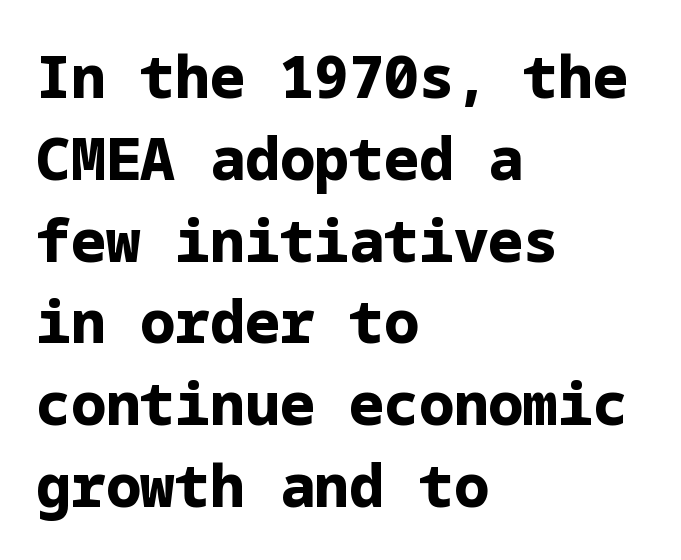
Reading down the block, your eye returns to a fixed left position each line. Interline gaps are of average width in this sample. Every letter is thick-stroked: bold, no question. Every stem runs plumb, perpendicular to the baseline.
